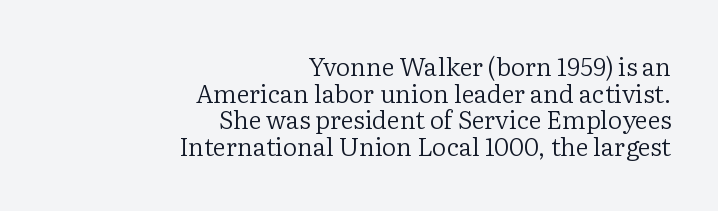
Q: Is the text bold? A: No.
Q: Is the text italic (slanted)? A: No, it is upright.
Q: Is the text underlined? A: No.
Q: How is the paragraph aligned? A: Right-aligned.
Q: Is the spacing between letters normal or unusually wide? A: Normal.
Q: Is the spacing between lines tight, normal or loose? A: Tight.
